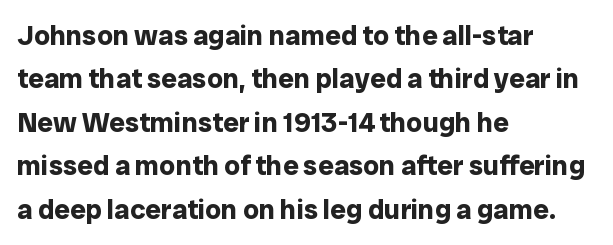
The image shows 28 px bold sans-serif type, upright; set left-aligned, normal line spacing (1.55x), normal letter spacing, not underlined; low stroke contrast and a medium x-height.
